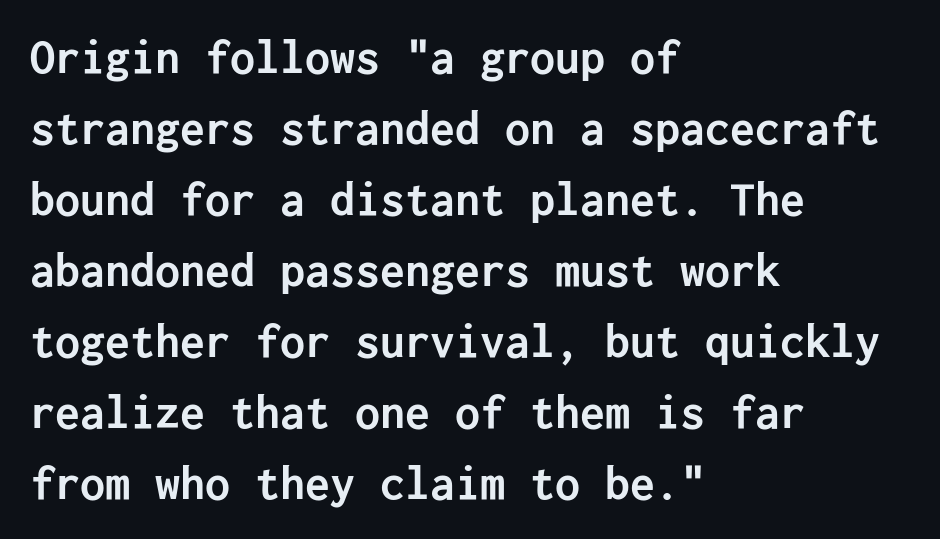
Typographic density is high because the face is bold. The area under the type is left untouched. Normally led — the rows are evenly, conventionally spaced. Notice how the stems are strictly vertical — no italics here. Each word holds together tightly as a unit, with standard inter-letter gaps.
